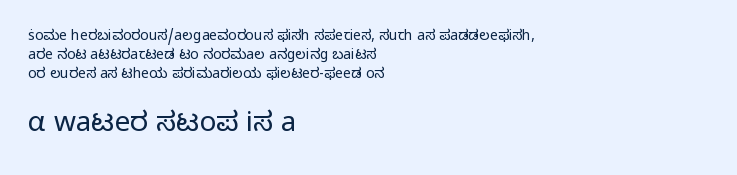
Q: Is the text bold? A: No.
Q: Is the text italic (slanted)? A: No, it is upright.
Q: Is the typeface a serif or a sans-serif typeface? A: Sans-serif.
Q: Is the text underlined? A: No.
Q: How is the paragraph aligned? A: Left-aligned.
Q: Is the spacing between letters normal or unusually wide? A: Normal.
Q: Is the spacing between lines tight, normal or loose? A: Normal.
Q: Which block of text is set in a larger size, the first (top) or the second (bottom)? A: The second (bottom) one.
Q: Width (condensed, normal, or wide)? A: Normal.
Q: Stroke contrast? A: Low.
Q: x-height? A: Medium.
Q: Monospaced? A: No.
